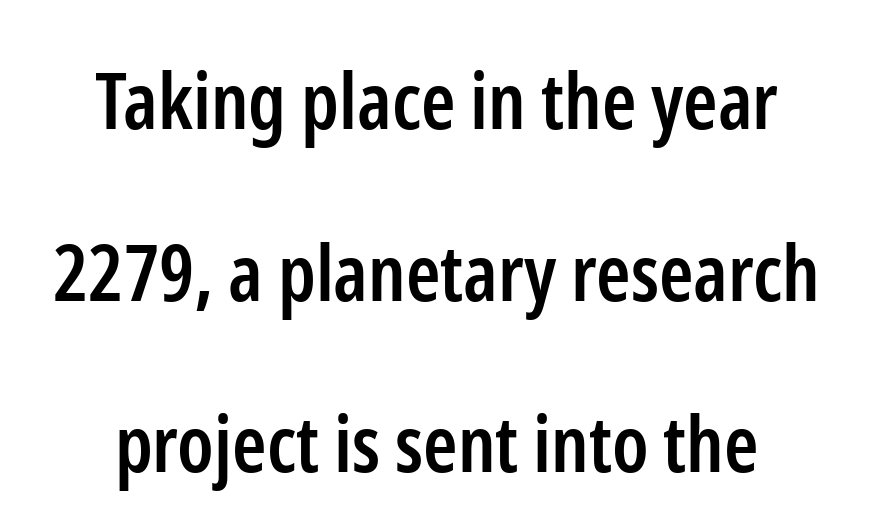
The image shows 78 px semibold, condensed sans-serif type, upright; set centered, loose line spacing (2.2x), normal letter spacing, not underlined; low stroke contrast and a medium x-height.
